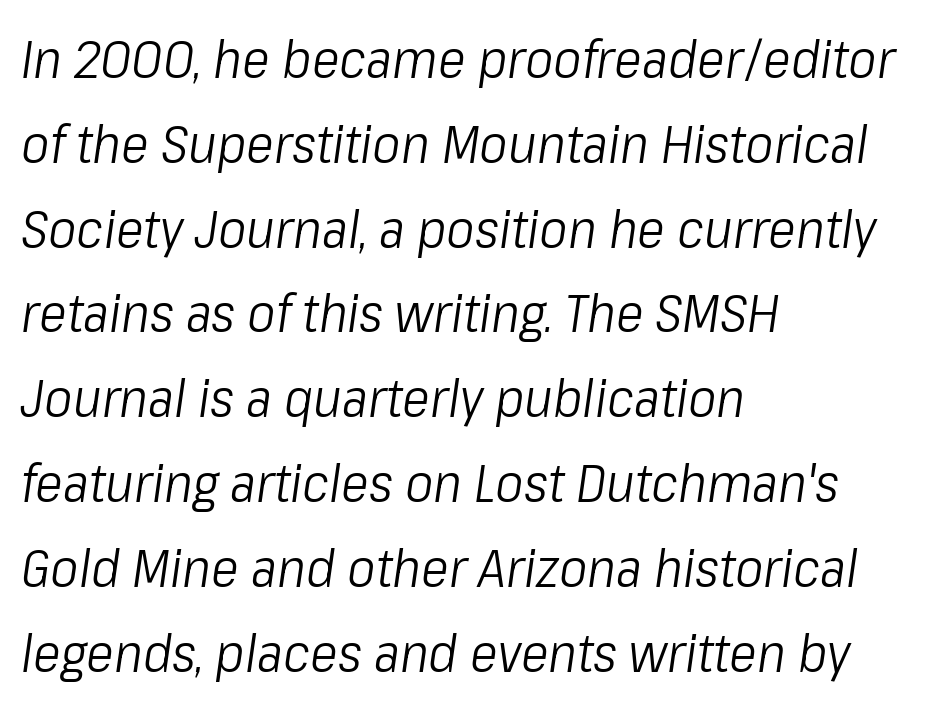
The image shows 53 px light, condensed type, italic (leaning right); set left-aligned, normal line spacing (1.6x), normal letter spacing, not underlined; low stroke contrast and a medium x-height.
